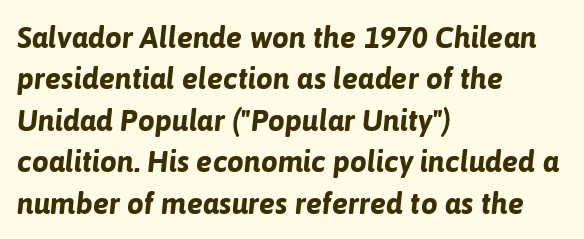
{"italic": "yes", "lean": "right", "slant_degrees": 6, "bold": "yes", "weight": "bold", "width": "normal", "stroke_contrast": "low", "x_height": "medium", "monospaced": "no", "underline": "no", "align": "left", "line_spacing": "normal", "line_spacing_ratio": 1.38, "letter_spacing": "normal", "letter_spacing_em": 0.0, "glyph_px": 30}
